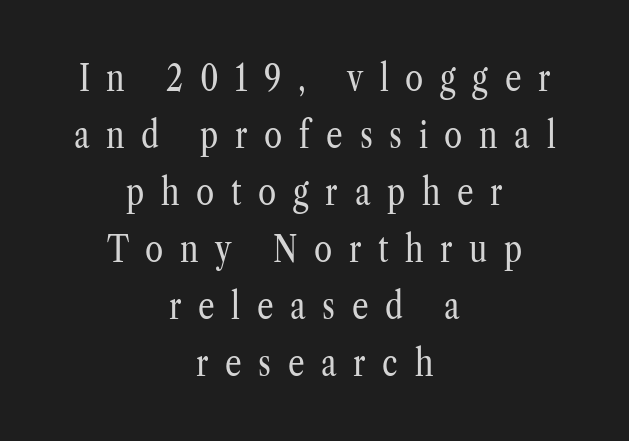
Rule under the text: the space is simply empty. The face used here is seriffed, in the tradition of book romans. The gaps between neighbouring characters are conspicuously large. In terms of leading, this rendering sits right in the middle.
